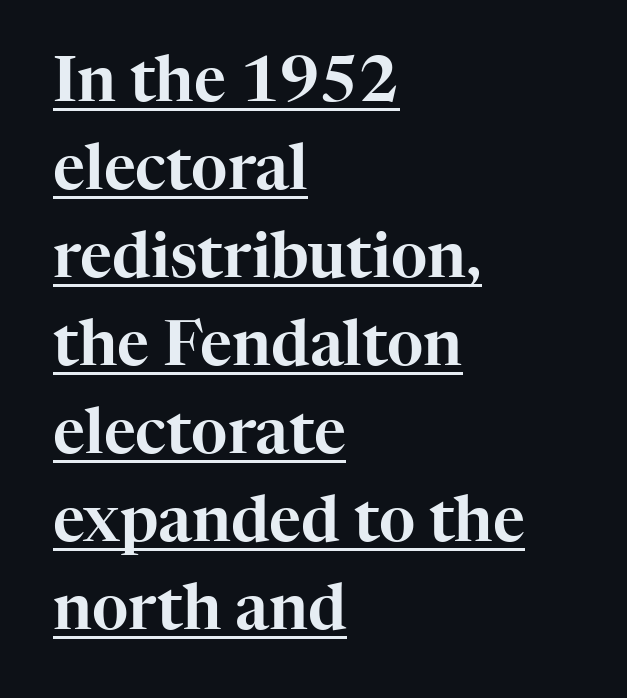
The image shows 62 px serif type, upright; set left-aligned, normal line spacing (1.42x), normal letter spacing, underlined; high stroke contrast and a medium x-height.
